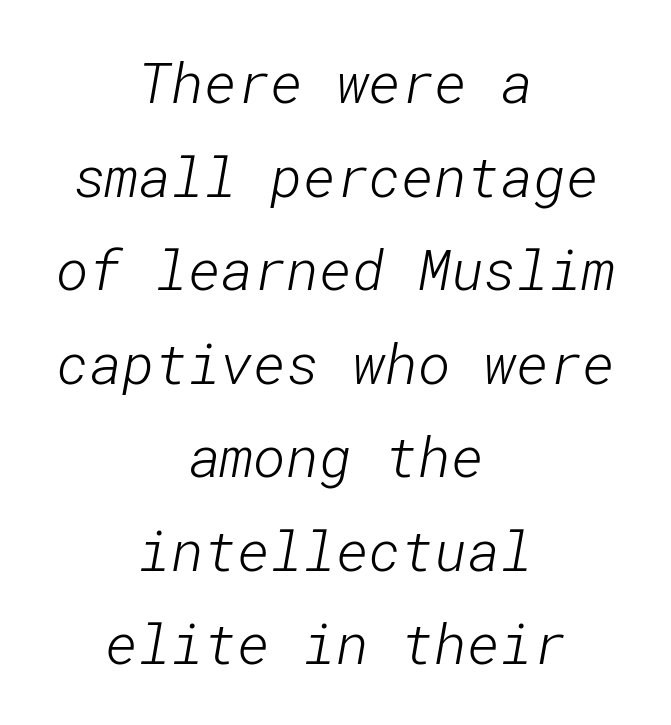
Q: Is the text bold? A: No.
Q: Is the typeface a serif or a sans-serif typeface? A: Sans-serif.
Q: Is the text underlined? A: No.
Q: How is the paragraph aligned? A: Centered.
Q: Is the spacing between letters normal or unusually wide? A: Normal.
Q: Is the spacing between lines tight, normal or loose? A: Normal.
Q: Width (condensed, normal, or wide)? A: Normal.
Q: Stroke contrast? A: Low.
Q: x-height? A: Medium.
